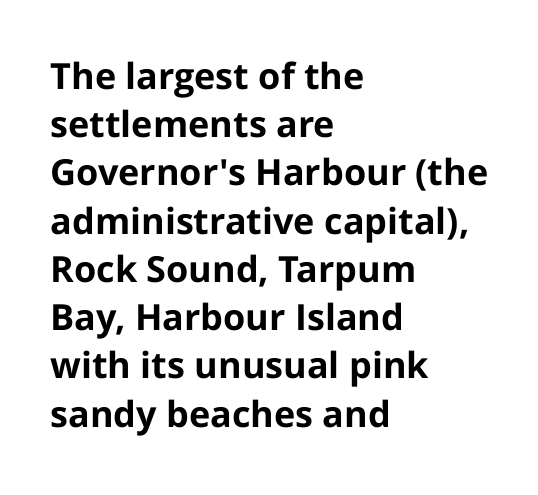
Q: Is the text bold? A: Yes.
Q: Is the text italic (slanted)? A: No, it is upright.
Q: Is the typeface a serif or a sans-serif typeface? A: Sans-serif.
Q: Is the text underlined? A: No.
Q: How is the paragraph aligned? A: Left-aligned.
Q: Is the spacing between letters normal or unusually wide? A: Normal.
Q: Is the spacing between lines tight, normal or loose? A: Normal.
Q: Width (condensed, normal, or wide)? A: Normal.
Q: Stroke contrast? A: Low.
Q: x-height? A: Medium.
Q: Monospaced? A: No.
